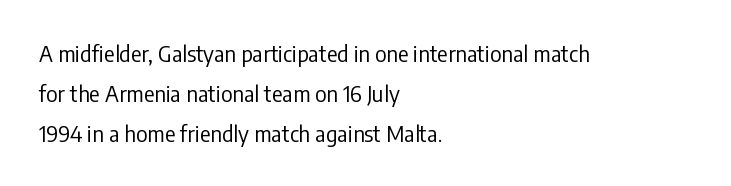
{"italic": "no", "bold": "no", "underline": "no", "align": "left", "line_spacing_ratio": 1.81, "letter_spacing": "normal", "letter_spacing_em": 0.0, "glyph_px": 22}
